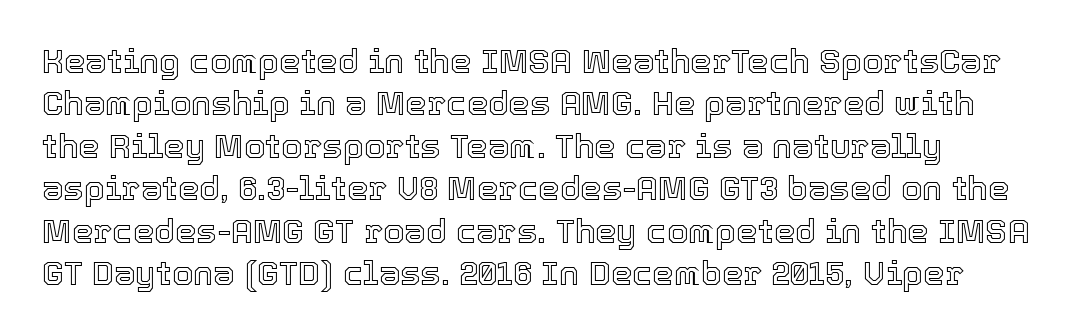
The glyphs are unaccompanied by any horizontal stroke below them. The line texture is even and compact thanks to regular tracking. Compared with typical paragraphs, the rows here are spaced about the same. Upright lettering throughout.
